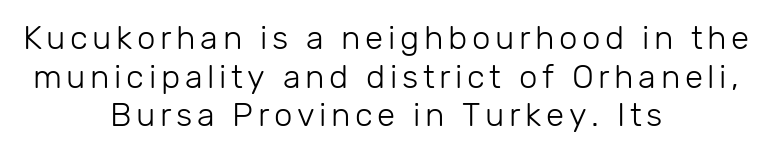
You could not count columns in this text — the font is proportionally spaced. The words here are not underlined. When letters stand straight like this, we call the style roman or upright. Compared with a typical body face, this is equally light or lighter still. A centered setting, common on invitations and titles, is used for this passage. The text was rendered using a sans face with plain stroke endings.
